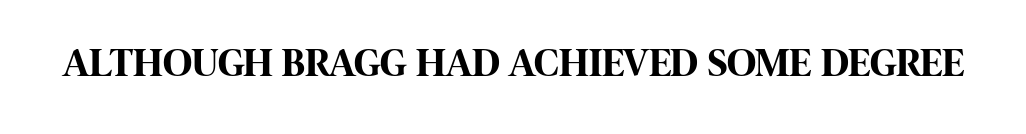
Q: Is the text bold? A: Yes.
Q: Is the text italic (slanted)? A: No, it is upright.
Q: Is the typeface a serif or a sans-serif typeface? A: Sans-serif.
Q: Is the text underlined? A: No.
Q: Is the spacing between letters normal or unusually wide? A: Normal.
Q: Width (condensed, normal, or wide)? A: Condensed.
Q: Stroke contrast? A: High.
Q: x-height? A: Large.
Q: Monospaced? A: No.
